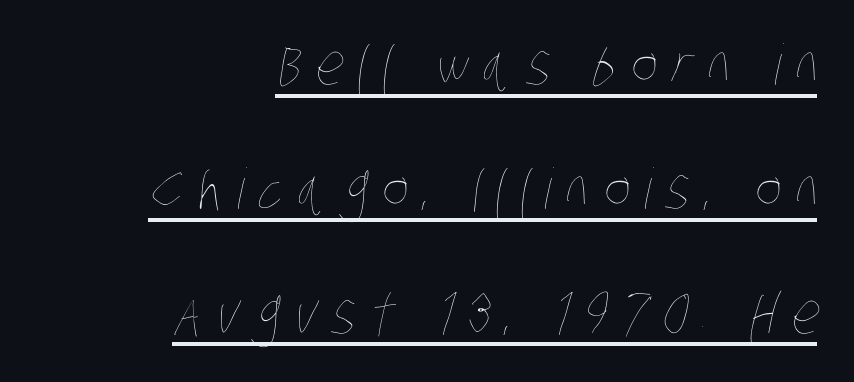
This block would shrink considerably if given ordinary leading; it's expanded now. Underlining? Definitely there. In CSS terms this would be text-align: right. Spacing between characters has been opened up far beyond the box default.
